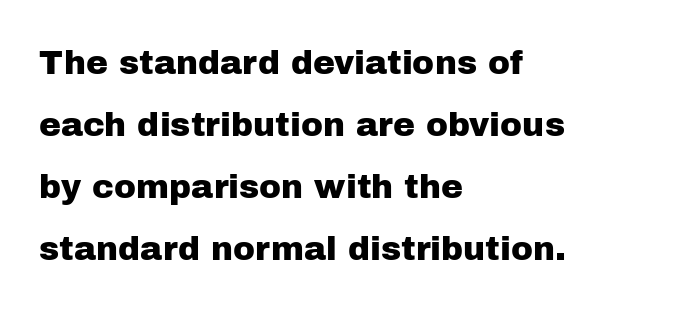
Q: Is the text italic (slanted)? A: No, it is upright.
Q: Is the typeface a serif or a sans-serif typeface? A: Sans-serif.
Q: Is the text underlined? A: No.
Q: How is the paragraph aligned? A: Left-aligned.
Q: Is the spacing between letters normal or unusually wide? A: Normal.
Q: Width (condensed, normal, or wide)? A: Normal.
Q: Stroke contrast? A: Low.
Q: x-height? A: Medium.
Q: Monospaced? A: No.
